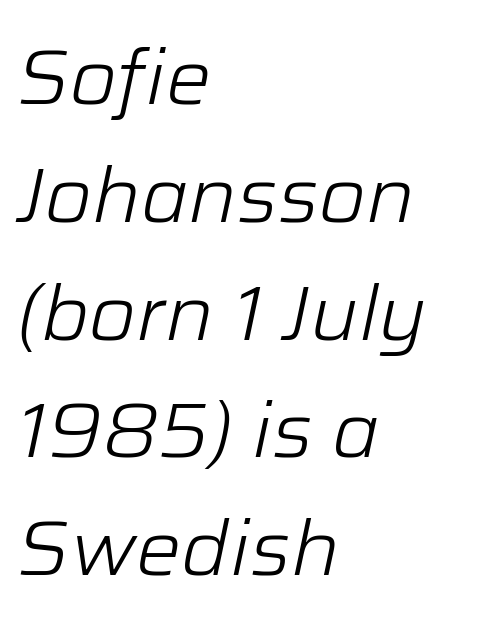
Q: Is the text bold? A: No.
Q: Is the text italic (slanted)? A: Yes, it leans right by about 12 degrees.
Q: Is the text underlined? A: No.
Q: How is the paragraph aligned? A: Left-aligned.
Q: Is the spacing between letters normal or unusually wide? A: Normal.
Q: Is the spacing between lines tight, normal or loose? A: Normal.
Q: Width (condensed, normal, or wide)? A: Normal.
Q: Stroke contrast? A: Low.
Q: x-height? A: Medium.
Q: Monospaced? A: No.
